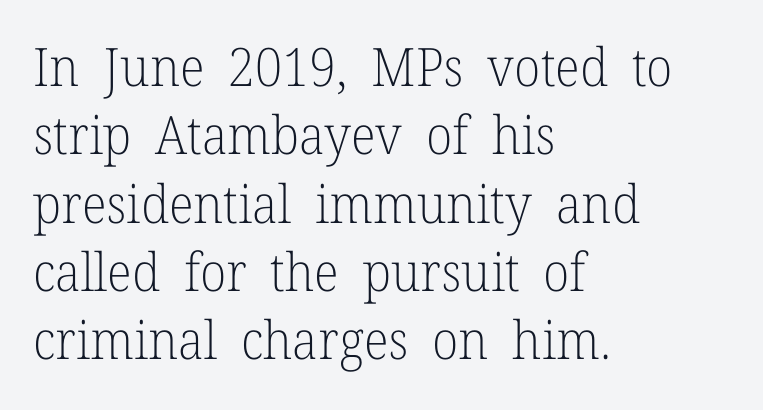
Q: Is the text bold? A: No.
Q: Is the text italic (slanted)? A: No, it is upright.
Q: Is the typeface a serif or a sans-serif typeface? A: Serif.
Q: Is the text underlined? A: No.
Q: How is the paragraph aligned? A: Left-aligned.
Q: Is the spacing between letters normal or unusually wide? A: Normal.
Q: Is the spacing between lines tight, normal or loose? A: Normal.
Q: Width (condensed, normal, or wide)? A: Normal.
Q: Stroke contrast? A: Low.
Q: x-height? A: Medium.
Q: Monospaced? A: No.
